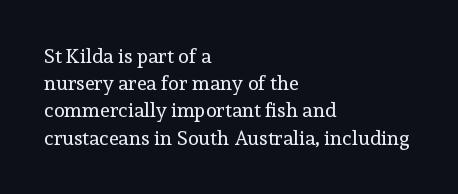
The text block is weighted toward the left margin, trailing off unevenly rightward. Summary of vertical rhythm: regular, with standard interline spacing. Spacing between characters is what you'd get straight out of the box. The letterforms sit at book weight or below.
